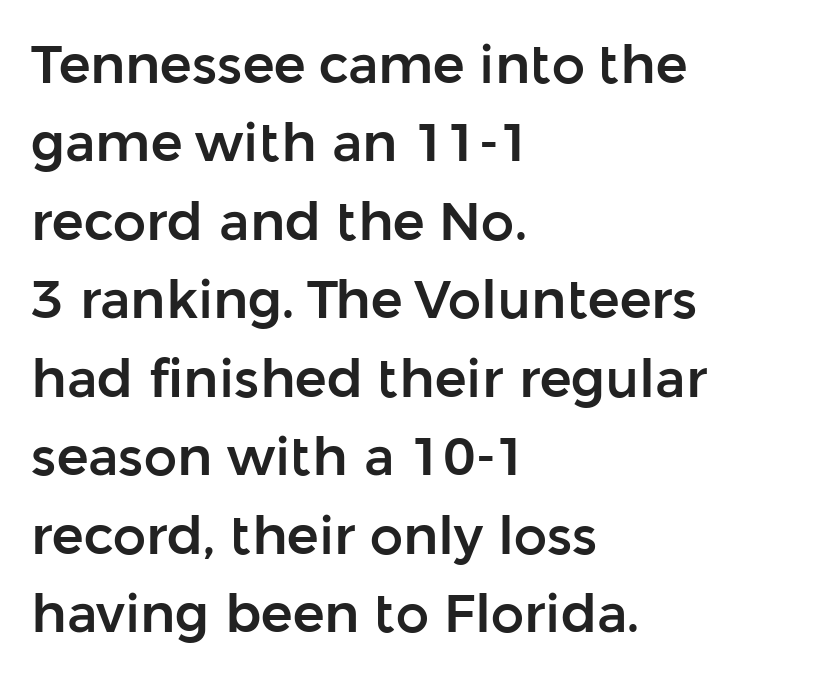
Q: Is the text italic (slanted)? A: No, it is upright.
Q: Is the typeface a serif or a sans-serif typeface? A: Sans-serif.
Q: Is the text underlined? A: No.
Q: How is the paragraph aligned? A: Left-aligned.
Q: Is the spacing between letters normal or unusually wide? A: Normal.
Q: Is the spacing between lines tight, normal or loose? A: Normal.
Q: Width (condensed, normal, or wide)? A: Normal.
Q: Stroke contrast? A: Low.
Q: x-height? A: Medium.
Q: Monospaced? A: No.
